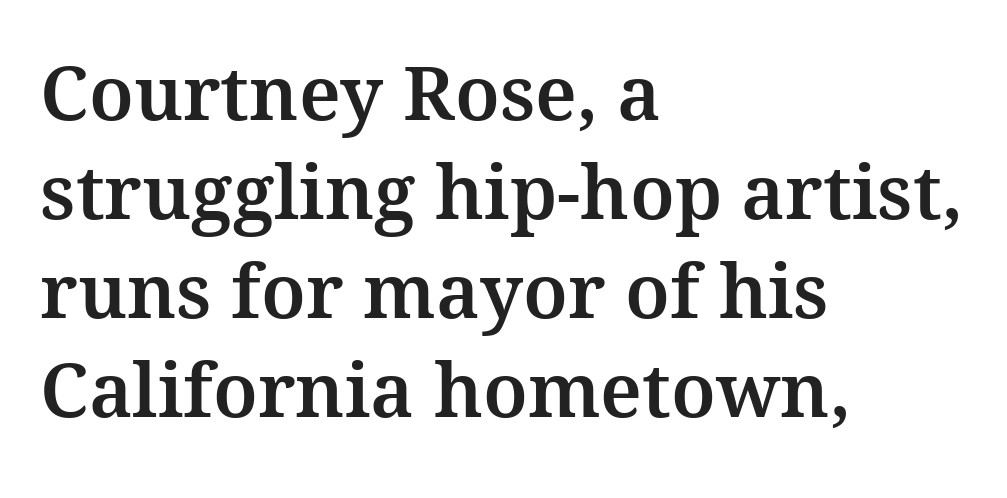
{"serif": "yes", "italic": "no", "width": "normal", "stroke_contrast": "medium", "x_height": "medium", "monospaced": "no", "underline": "no", "align": "left", "line_spacing": "normal", "line_spacing_ratio": 1.32, "letter_spacing": "normal", "letter_spacing_em": 0.0, "glyph_px": 75}
